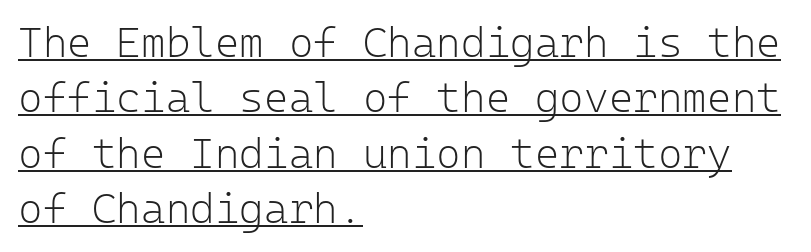
Q: Is the text bold? A: No.
Q: Is the text italic (slanted)? A: No, it is upright.
Q: Is the typeface a serif or a sans-serif typeface? A: Sans-serif.
Q: Is the text underlined? A: Yes.
Q: How is the paragraph aligned? A: Left-aligned.
Q: Is the spacing between letters normal or unusually wide? A: Normal.
Q: Is the spacing between lines tight, normal or loose? A: Normal.
Q: Width (condensed, normal, or wide)? A: Normal.
Q: Stroke contrast? A: Low.
Q: x-height? A: Medium.
Q: Monospaced? A: Yes.
